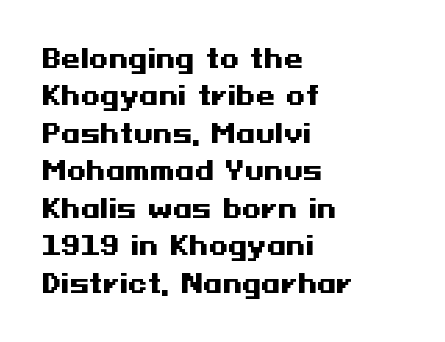
{"italic": "no", "bold": "yes", "underline": "no", "align": "left", "line_spacing": "normal", "line_spacing_ratio": 1.5, "letter_spacing": "normal", "letter_spacing_em": 0.0, "glyph_px": 25}
